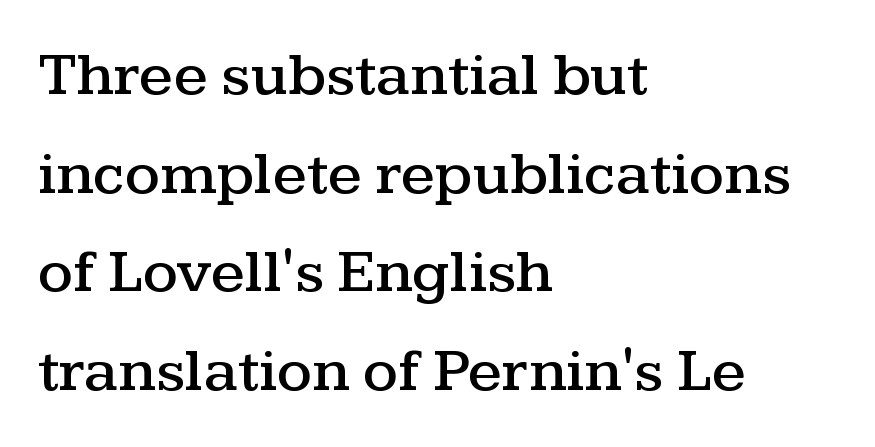
The image shows 62 px wide serif type, upright; set left-aligned, normal line spacing (1.59x), normal letter spacing, not underlined; medium stroke contrast and a medium x-height.
